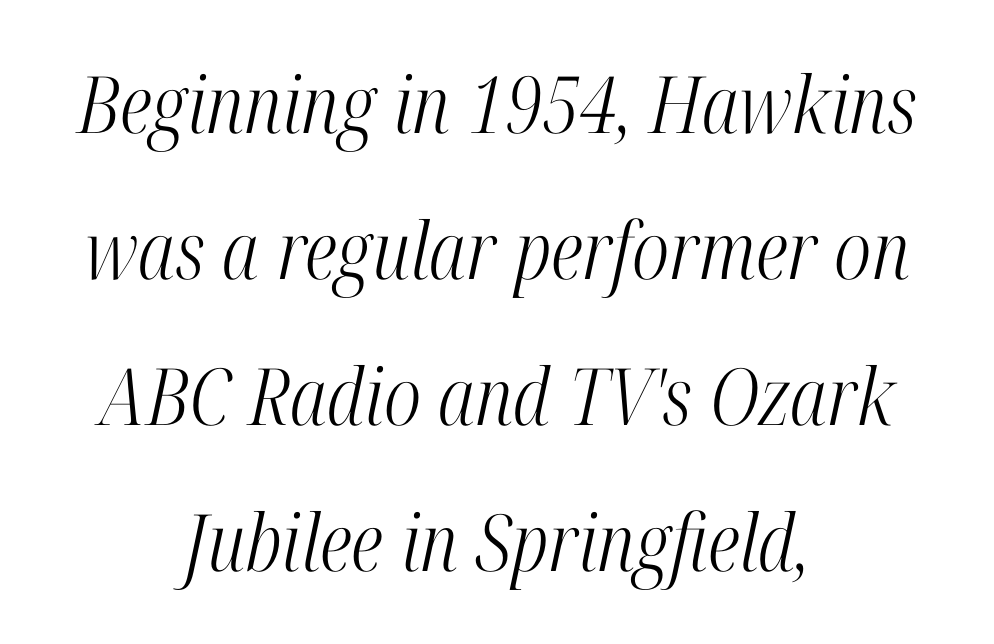
The image shows 79 px light, condensed serif type, italic (leaning right); set centered, line spacing 1.85x, normal letter spacing, not underlined; high stroke contrast and a medium x-height.
